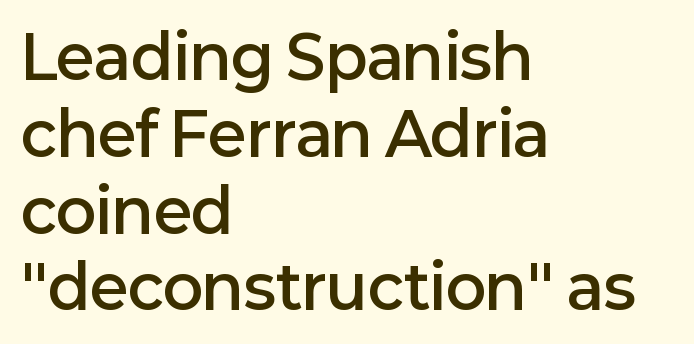
Q: Is the text bold? A: Semi-bold.
Q: Is the text italic (slanted)? A: No, it is upright.
Q: Is the typeface a serif or a sans-serif typeface? A: Sans-serif.
Q: Is the text underlined? A: No.
Q: How is the paragraph aligned? A: Left-aligned.
Q: Is the spacing between letters normal or unusually wide? A: Normal.
Q: Is the spacing between lines tight, normal or loose? A: Normal.
Q: Width (condensed, normal, or wide)? A: Normal.
Q: Stroke contrast? A: Low.
Q: x-height? A: Medium.
Q: Monospaced? A: No.
